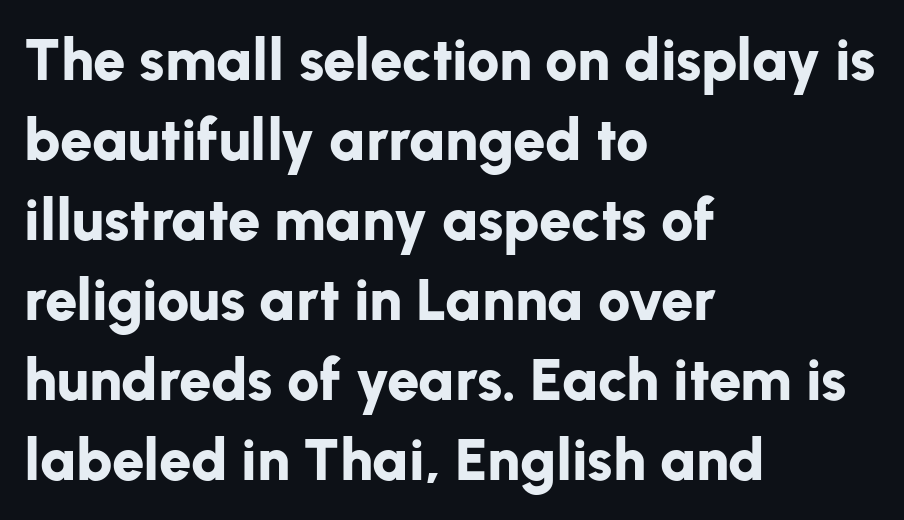
Q: Is the text bold? A: Yes.
Q: Is the text italic (slanted)? A: No, it is upright.
Q: Is the typeface a serif or a sans-serif typeface? A: Sans-serif.
Q: Is the text underlined? A: No.
Q: How is the paragraph aligned? A: Left-aligned.
Q: Is the spacing between letters normal or unusually wide? A: Normal.
Q: Is the spacing between lines tight, normal or loose? A: Normal.
Q: Width (condensed, normal, or wide)? A: Normal.
Q: Stroke contrast? A: Low.
Q: x-height? A: Medium.
Q: Monospaced? A: No.
